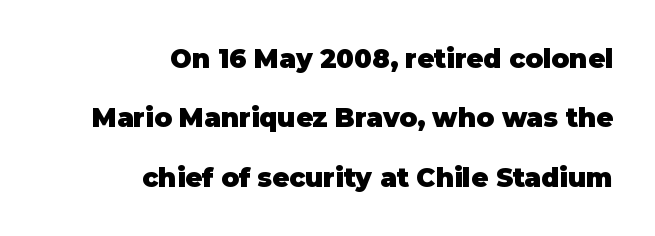
This sample uses an upright cut, with every glyph sitting square on the baseline. Notice the wide empty band between every row — that's loose leading. Short note: letters normally spaced. Horizontal alignment here is rightward, an uncommon choice for prose.
